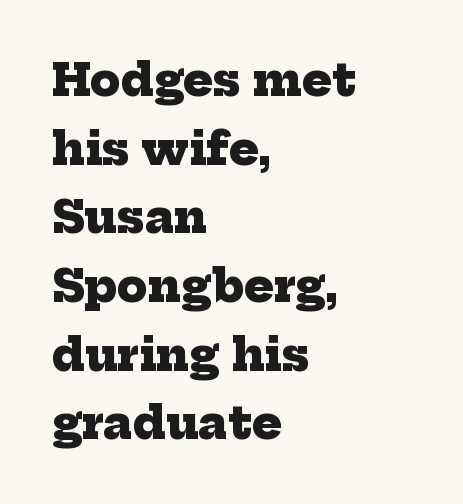
The image shows 44 px heavy serif type; set left-aligned, normal line spacing (1.56x), normal letter spacing, not underlined; low stroke contrast and a medium x-height.
